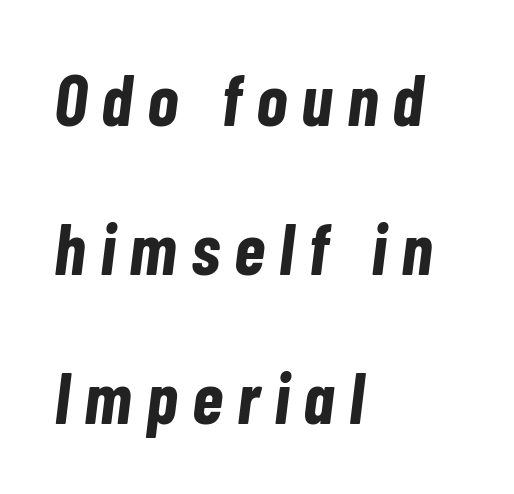
The image shows 72 px bold, condensed type, italic (leaning right); set left-aligned, loose line spacing (2.07x), unusually wide letter spacing (+0.2 em), not underlined; low stroke contrast and a medium x-height.
